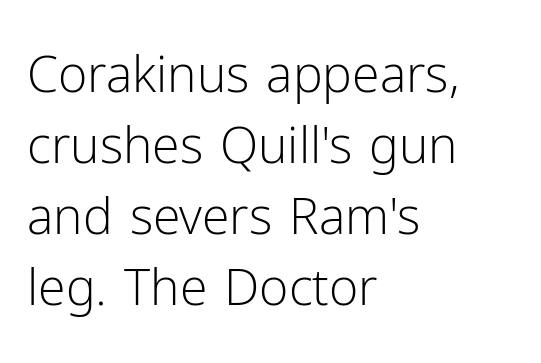
{"serif": "no", "italic": "no", "bold": "no", "weight": "light", "width": "normal", "stroke_contrast": "low", "x_height": "medium", "monospaced": "no", "underline": "no", "align": "left", "line_spacing": "normal", "line_spacing_ratio": 1.42, "letter_spacing": "normal", "letter_spacing_em": 0.0, "glyph_px": 50}
